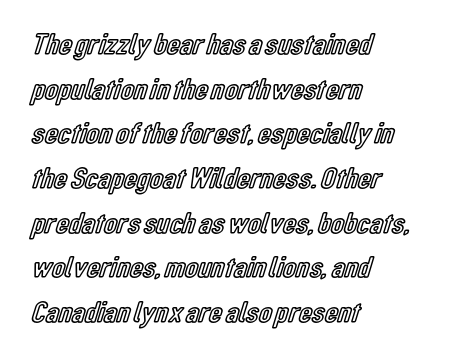
{"width": "condensed", "x_height": "medium", "monospaced": "no", "underline": "no", "align": "left", "line_spacing": "normal", "line_spacing_ratio": 1.49, "letter_spacing": "normal", "letter_spacing_em": 0.0, "glyph_px": 30}
